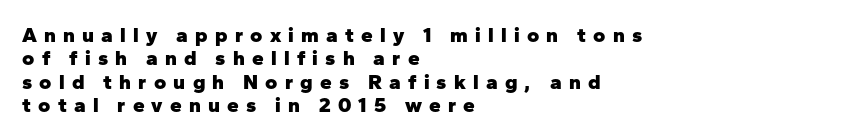
Spacing between characters has been opened up far beyond the box default. No italicization has been applied; the sample stays upright. Does the weight exceed regular? Yes, all the way to bold. The zone under the glyphs is completely vacant.
